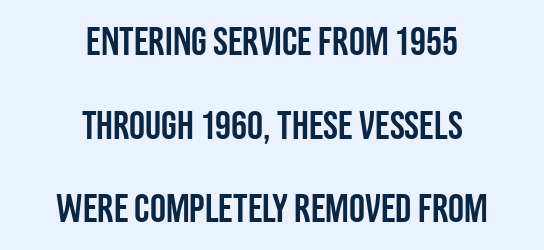
A clean baseline with only descenders dipping below it. Think of a printed novel: that variable character pitch is what you see here. Posture: straight, roman, zero tilt. Compared with a flush-left layout, this one balances lines on the center instead. This rendering employs a face without finishing strokes, i.e., a sans-serif.
